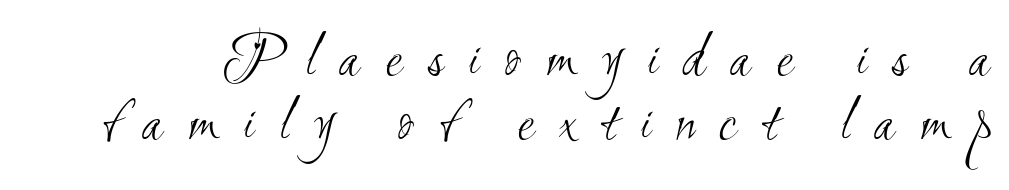
{"serif": "no", "bold": "no", "weight": "light", "width": "condensed", "stroke_contrast": "medium", "x_height": "small", "monospaced": "no", "underline": "no", "line_spacing": "tight", "line_spacing_ratio": 1.04, "letter_spacing": "wide", "letter_spacing_em": 0.4, "glyph_px": 62}
